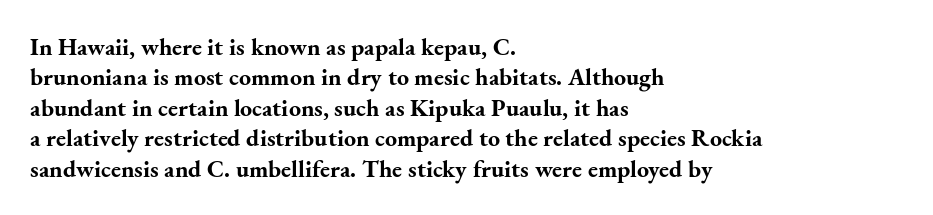
{"italic": "no", "bold": "yes", "underline": "no", "align": "left", "line_spacing": "normal", "line_spacing_ratio": 1.27, "letter_spacing": "normal", "letter_spacing_em": 0.0, "glyph_px": 24}
